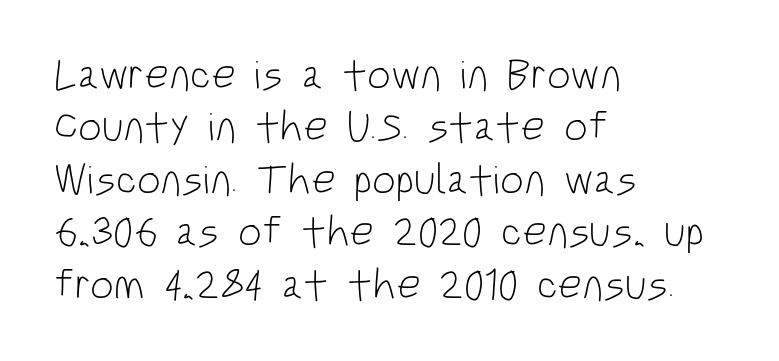
Here the glyphs are tracked normally, forming tight word shapes. Here the designer chose a conventional face with non-uniform glyph widths. Glance below the letters and you will spot only blank space. The characters are drawn with everyday or finer stroke widths. It's the straight-up-and-down kind of type.
